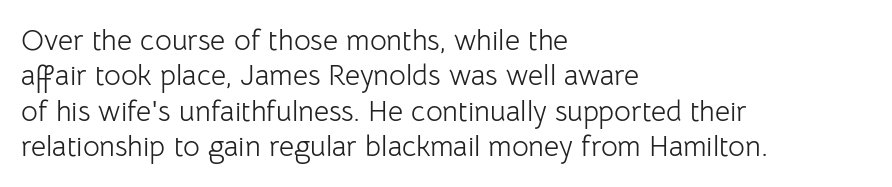
{"serif": "no", "italic": "no", "bold": "no", "weight": "light", "width": "normal", "stroke_contrast": "low", "x_height": "medium", "monospaced": "no", "underline": "no", "align": "left", "line_spacing_ratio": 1.22, "letter_spacing": "normal", "letter_spacing_em": 0.0, "glyph_px": 29}
